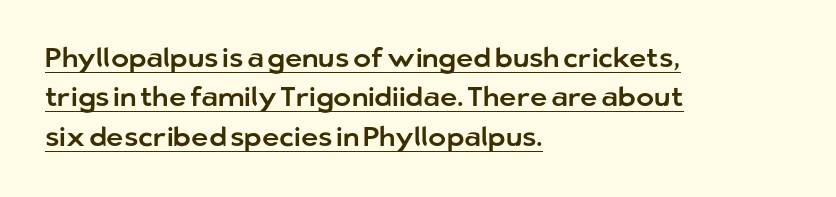
The image shows 27 px text type, upright; set left-aligned, normal line spacing (1.46x), normal letter spacing, underlined.
